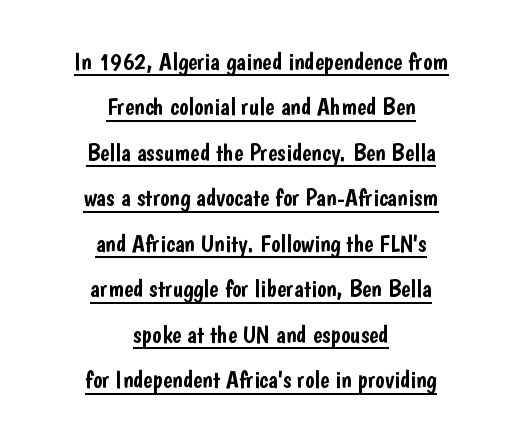
The image shows 25 px text type, upright; set centered, line spacing 1.82x, normal letter spacing, underlined.
